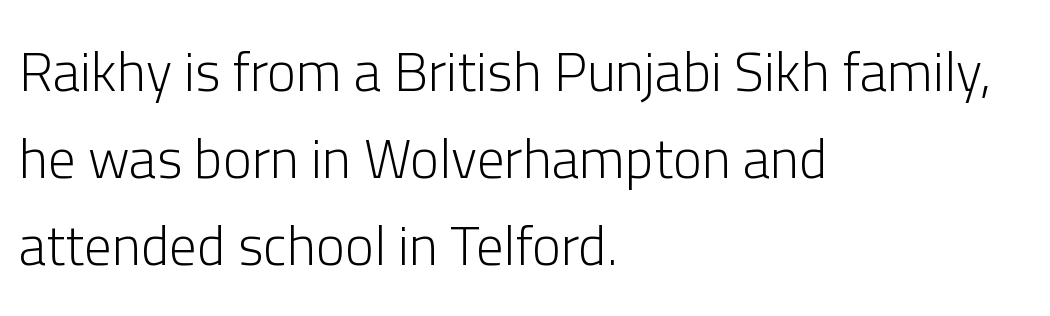
The typeface chosen for these lines omits serifs. Only glyphs here, with clear space below each row. The cut favours lightness, reaching ordinary text weight at its darkest. Leading matches the norm, producing a regular column. Tracking value appears to be zero — textbook default spacing.
